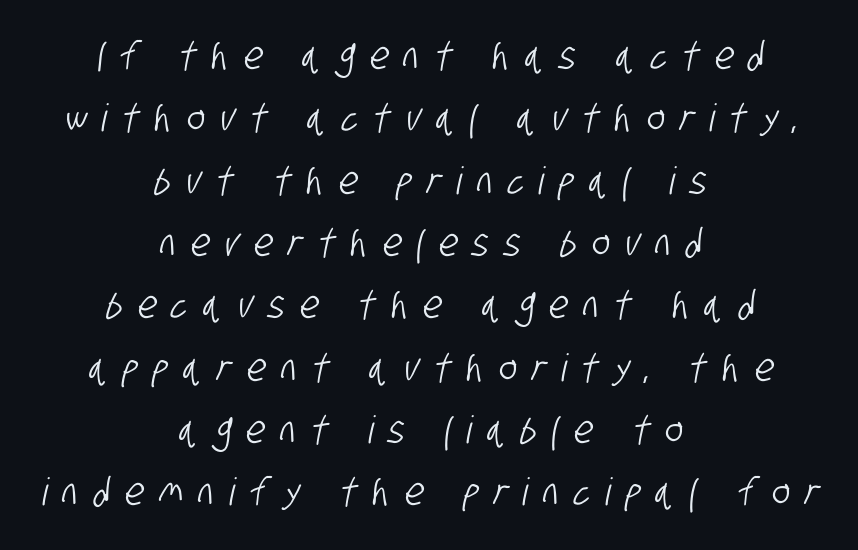
{"serif": "no", "width": "condensed", "stroke_contrast": "low", "x_height": "large", "monospaced": "no", "underline": "no", "align": "center", "line_spacing": "normal", "line_spacing_ratio": 1.64, "letter_spacing": "wide", "letter_spacing_em": 0.4, "glyph_px": 38}
